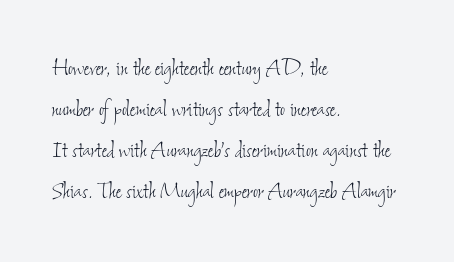
The image shows 27 px text type; set left-aligned, normal line spacing (1.52x), normal letter spacing, not underlined.
